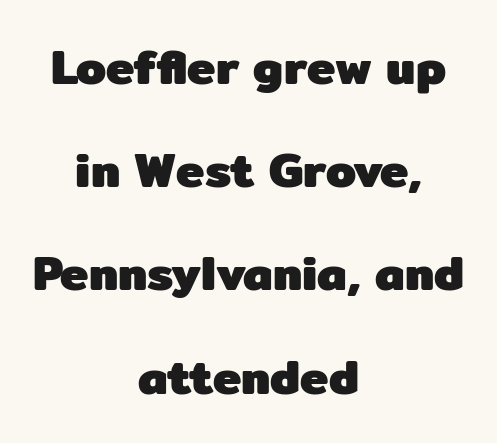
Q: Is the text bold? A: Yes.
Q: Is the text italic (slanted)? A: No, it is upright.
Q: Is the typeface a serif or a sans-serif typeface? A: Sans-serif.
Q: Is the text underlined? A: No.
Q: How is the paragraph aligned? A: Centered.
Q: Is the spacing between letters normal or unusually wide? A: Normal.
Q: Is the spacing between lines tight, normal or loose? A: Loose.
Q: Width (condensed, normal, or wide)? A: Normal.
Q: Stroke contrast? A: Low.
Q: x-height? A: Medium.
Q: Monospaced? A: No.
